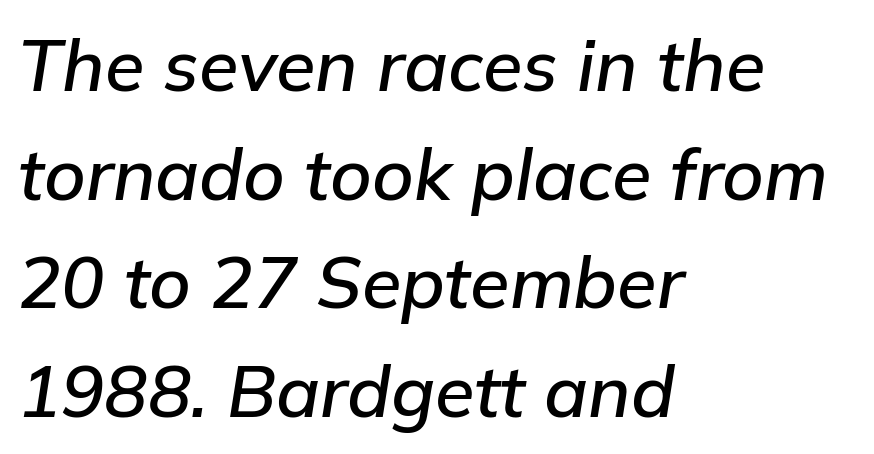
Quick note: interline space is typical. Notice how the stems are inclined rather than vertical — that's the hallmark of italics. Each line starts at the same left margin while the right side varies. The passage shown has conventional tracking throughout.
